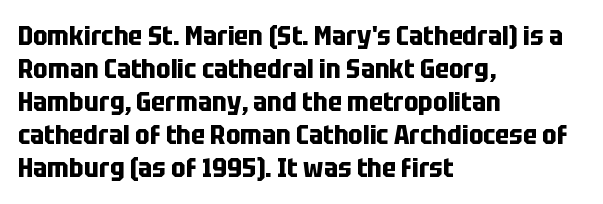
The image shows 27 px bold type, upright; set left-aligned, line spacing 1.22x, normal letter spacing, not underlined.
